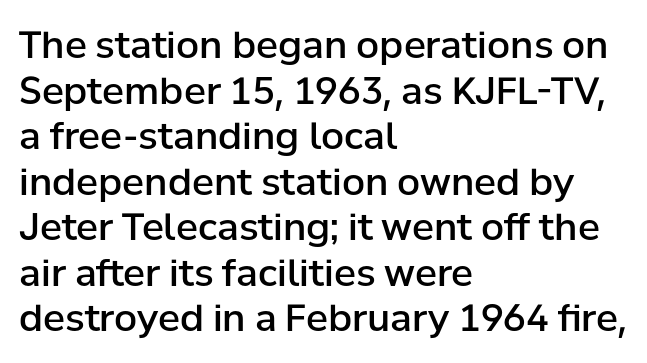
Q: Is the text bold? A: Semi-bold.
Q: Is the text italic (slanted)? A: No, it is upright.
Q: Is the typeface a serif or a sans-serif typeface? A: Sans-serif.
Q: Is the text underlined? A: No.
Q: How is the paragraph aligned? A: Left-aligned.
Q: Is the spacing between letters normal or unusually wide? A: Normal.
Q: Width (condensed, normal, or wide)? A: Normal.
Q: Stroke contrast? A: Low.
Q: x-height? A: Medium.
Q: Monospaced? A: No.
